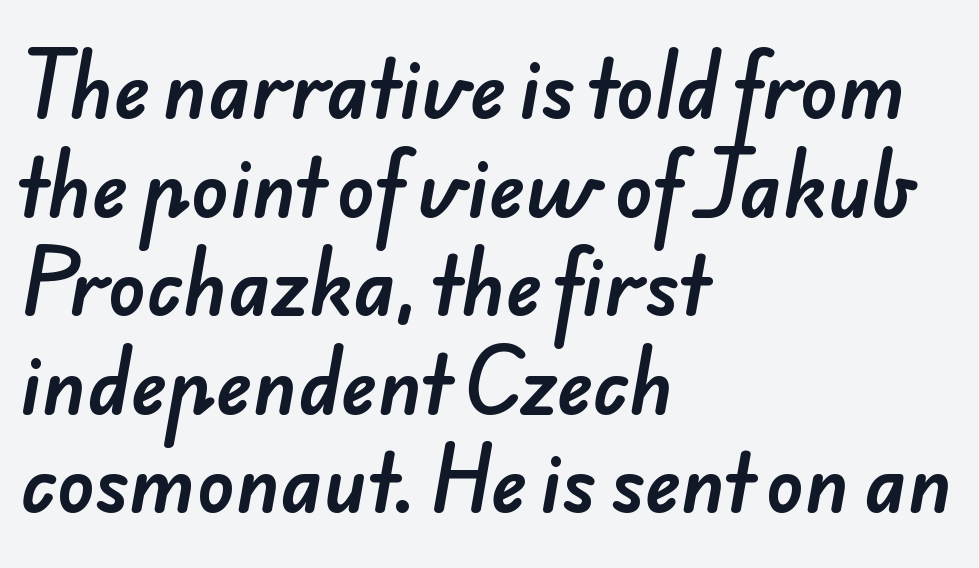
{"serif": "no", "width": "normal", "stroke_contrast": "low", "x_height": "small", "monospaced": "no", "underline": "no", "align": "left", "line_spacing": "normal", "line_spacing_ratio": 1.28, "letter_spacing": "normal", "letter_spacing_em": 0.0, "glyph_px": 77}
